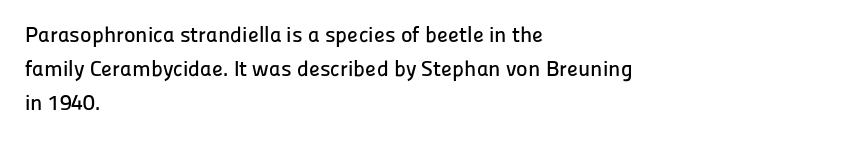
The image shows 22 px text type, upright; set left-aligned, normal line spacing (1.54x), normal letter spacing, not underlined.
